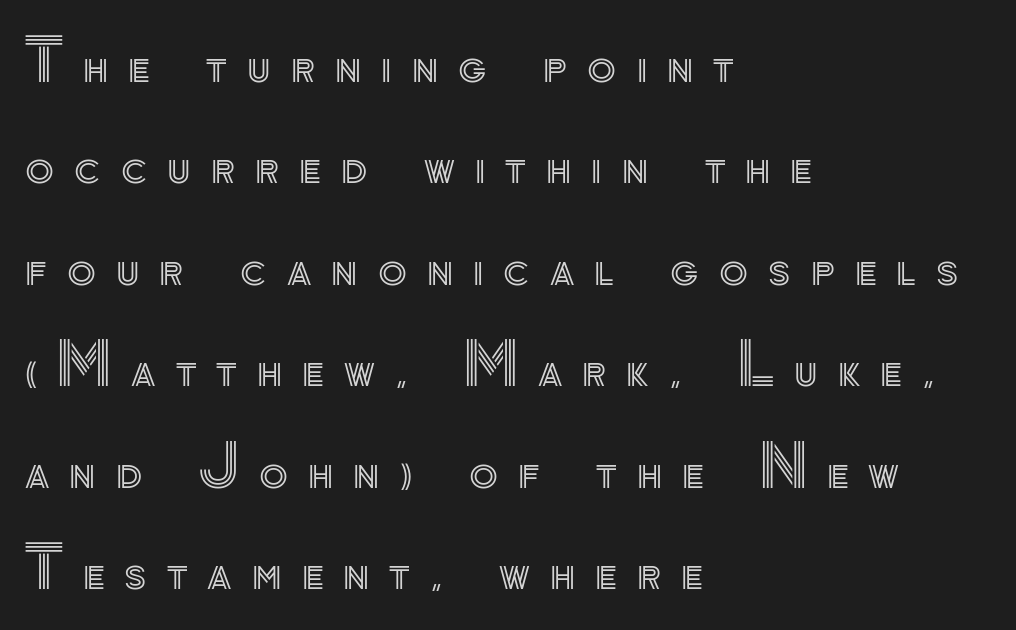
The image shows 59 px text type, upright; set left-aligned, line spacing 1.72x, unusually wide letter spacing (+0.34 em), not underlined; a small x-height.
